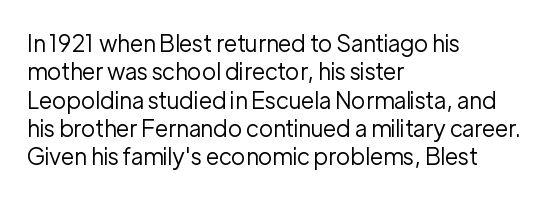
Q: Is the text bold? A: No.
Q: Is the text italic (slanted)? A: No, it is upright.
Q: Is the text underlined? A: No.
Q: How is the paragraph aligned? A: Left-aligned.
Q: Is the spacing between letters normal or unusually wide? A: Normal.
